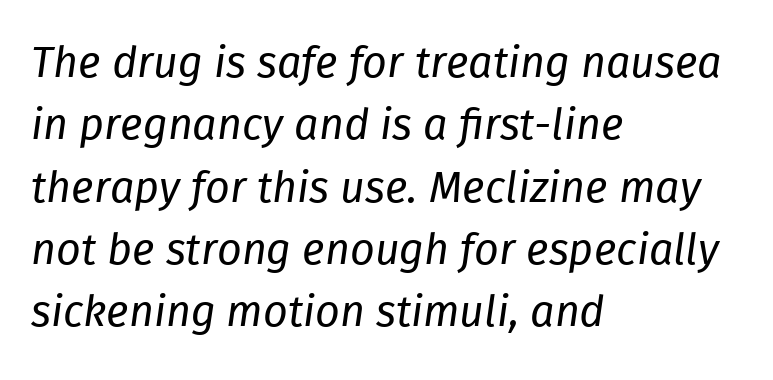
The image shows 43 px regular-weight type, italic (leaning right); set left-aligned, normal line spacing (1.45x), normal letter spacing, not underlined; low stroke contrast and a medium x-height.
